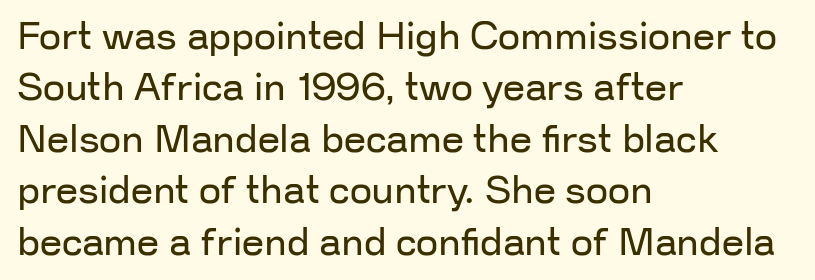
This sample uses plain, unmodified letter spacing. If you drew a ruler down the left edge, every line would touch it. Think of a printed novel: that variable character pitch is what you see here. No extra ink here — the face is not bold.
